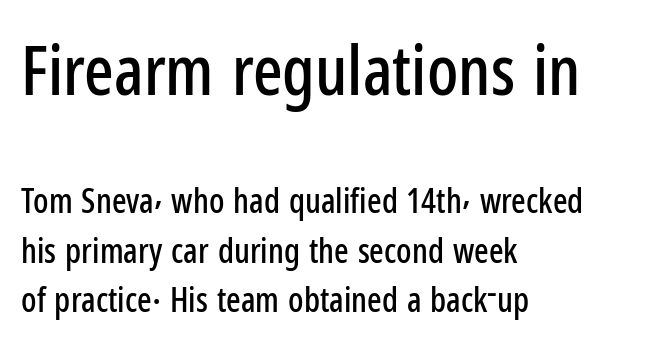
Q: Is the text italic (slanted)? A: No, it is upright.
Q: Is the typeface a serif or a sans-serif typeface? A: Sans-serif.
Q: Is the text underlined? A: No.
Q: How is the paragraph aligned? A: Left-aligned.
Q: Is the spacing between letters normal or unusually wide? A: Normal.
Q: Is the spacing between lines tight, normal or loose? A: Normal.
Q: Which block of text is set in a larger size, the first (top) or the second (bottom)? A: The first (top) one.
Q: Width (condensed, normal, or wide)? A: Condensed.
Q: Stroke contrast? A: Low.
Q: x-height? A: Medium.
Q: Monospaced? A: No.
